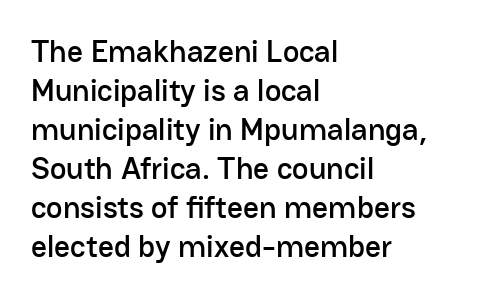
Q: Is the text italic (slanted)? A: No, it is upright.
Q: Is the typeface a serif or a sans-serif typeface? A: Sans-serif.
Q: Is the text underlined? A: No.
Q: How is the paragraph aligned? A: Left-aligned.
Q: Is the spacing between letters normal or unusually wide? A: Normal.
Q: Is the spacing between lines tight, normal or loose? A: Normal.
Q: Width (condensed, normal, or wide)? A: Normal.
Q: Stroke contrast? A: Low.
Q: x-height? A: Medium.
Q: Monospaced? A: No.
